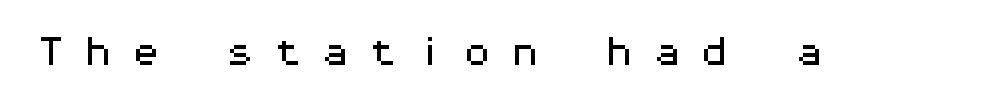
The image shows 32 px wide sans-serif type, upright, monospaced; set unusually wide letter spacing (+0.48 em), not underlined; medium stroke contrast and a medium x-height.
